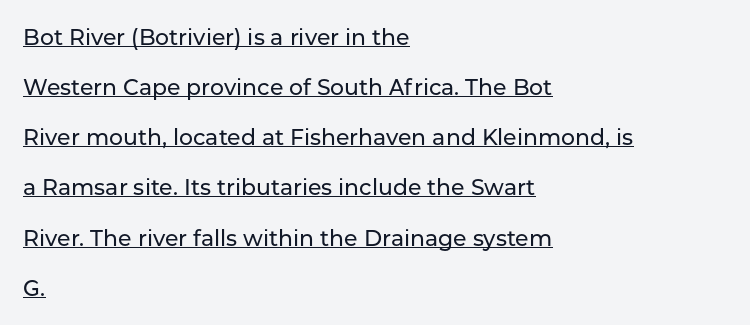
The image shows 22 px text type, upright; set left-aligned, loose line spacing (2.28x), normal letter spacing, underlined.
